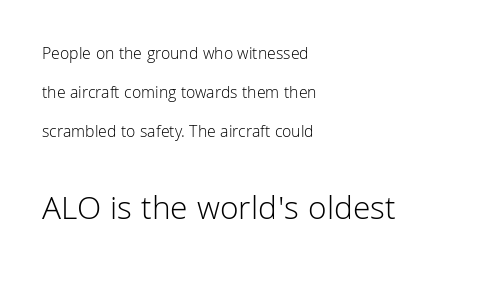
The image shows 34 px light sans-serif type, upright; set left-aligned, loose line spacing (2.28x), normal letter spacing, not underlined; the second (bottom) block is 2.0x larger; low stroke contrast and a medium x-height.
